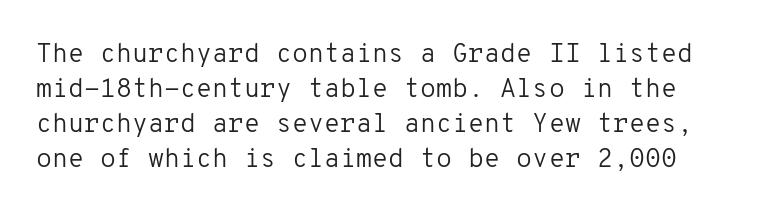
The image shows 26 px text type, upright; set normal line spacing (1.35x), normal letter spacing, not underlined.
